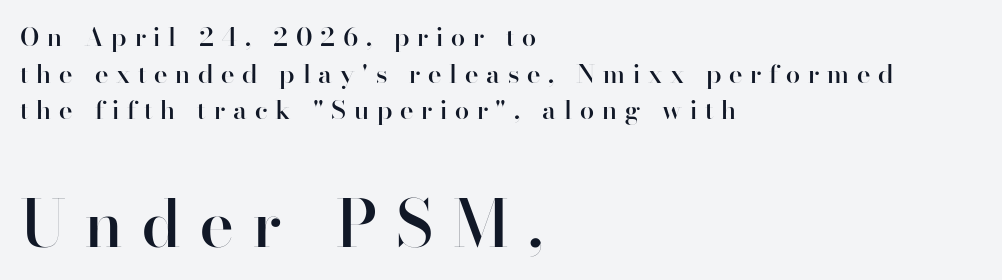
Q: Is the text bold? A: Semi-bold.
Q: Is the text italic (slanted)? A: No, it is upright.
Q: Is the typeface a serif or a sans-serif typeface? A: Sans-serif.
Q: Is the text underlined? A: No.
Q: How is the paragraph aligned? A: Left-aligned.
Q: Is the spacing between letters normal or unusually wide? A: Unusually wide.
Q: Is the spacing between lines tight, normal or loose? A: Normal.
Q: Which block of text is set in a larger size, the first (top) or the second (bottom)? A: The second (bottom) one.
Q: Width (condensed, normal, or wide)? A: Normal.
Q: Stroke contrast? A: High.
Q: x-height? A: Small.
Q: Monospaced? A: No.
